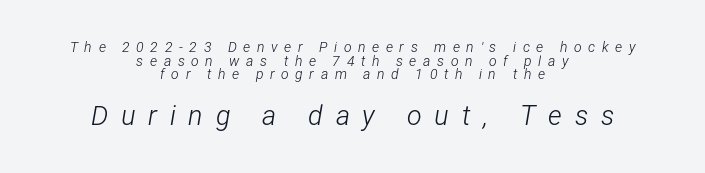
Honestly, there is no underline to notice here at all. There is plenty of visible air inserted between adjacent glyphs. Counters stay open thanks to moderate or lighter strokes. The passage shown begins with its smaller block and ends with its larger one. Does the leading feel generous? Not at all — it's pinched. In CSS terms this would be text-align: center.
